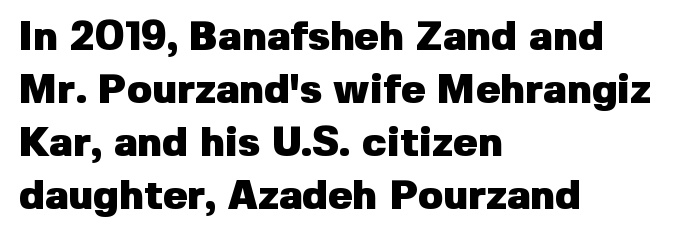
Q: Is the text bold? A: Yes.
Q: Is the text italic (slanted)? A: No, it is upright.
Q: Is the typeface a serif or a sans-serif typeface? A: Sans-serif.
Q: Is the text underlined? A: No.
Q: How is the paragraph aligned? A: Left-aligned.
Q: Is the spacing between letters normal or unusually wide? A: Normal.
Q: Is the spacing between lines tight, normal or loose? A: Normal.
Q: Width (condensed, normal, or wide)? A: Normal.
Q: Stroke contrast? A: Low.
Q: x-height? A: Medium.
Q: Monospaced? A: No.
